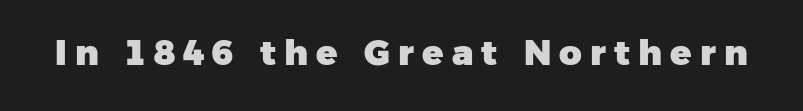
The image shows 35 px heavy sans-serif type; set unusually wide letter spacing (+0.23 em), not underlined; low stroke contrast and a medium x-height.
